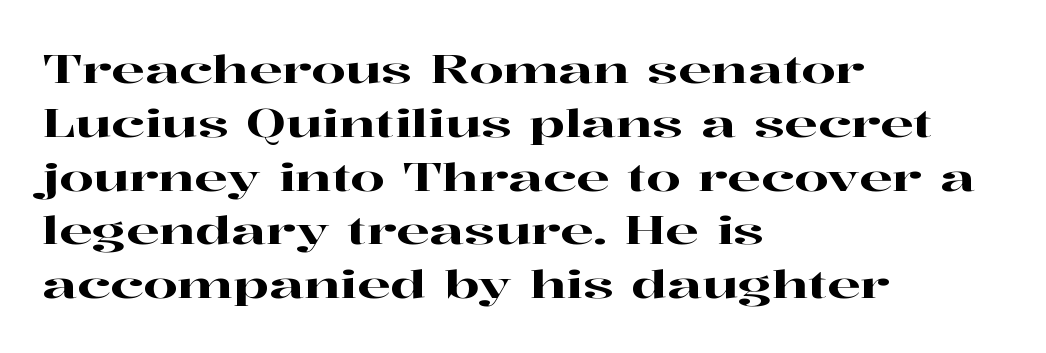
{"serif": "yes", "italic": "no", "width": "wide", "stroke_contrast": "high", "x_height": "medium", "monospaced": "no", "underline": "no", "align": "left", "line_spacing": "normal", "line_spacing_ratio": 1.38, "letter_spacing": "normal", "letter_spacing_em": 0.0, "glyph_px": 39}
